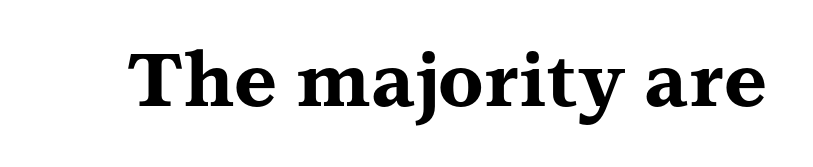
Q: Is the text bold? A: Yes.
Q: Is the text italic (slanted)? A: No, it is upright.
Q: Is the typeface a serif or a sans-serif typeface? A: Serif.
Q: Is the text underlined? A: No.
Q: Is the spacing between letters normal or unusually wide? A: Normal.
Q: Width (condensed, normal, or wide)? A: Wide.
Q: Stroke contrast? A: Medium.
Q: x-height? A: Medium.
Q: Monospaced? A: No.
